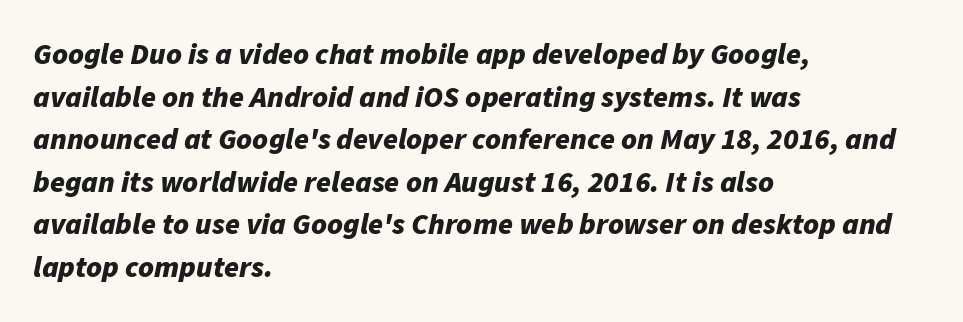
Just letters on the line, the space beneath them empty. Does the lettering tilt? It does — this is italic. Caption: standard tracking, unaltered. Horizontal bands of white between lines are of average thickness. Weight check: bold — yes, fully.
